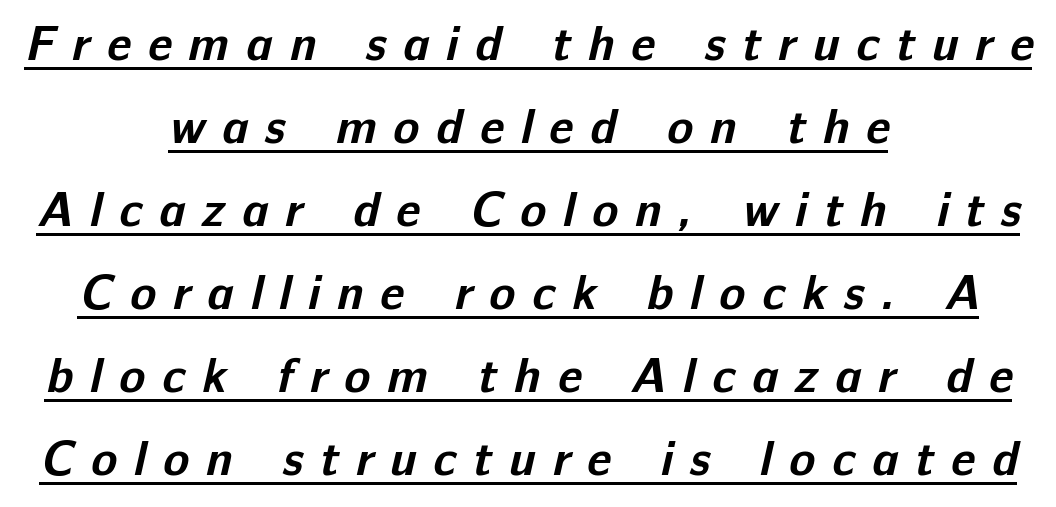
Q: Is the text bold? A: Yes.
Q: Is the typeface a serif or a sans-serif typeface? A: Sans-serif.
Q: Is the text underlined? A: Yes.
Q: How is the paragraph aligned? A: Centered.
Q: Is the spacing between letters normal or unusually wide? A: Unusually wide.
Q: Width (condensed, normal, or wide)? A: Normal.
Q: Stroke contrast? A: Low.
Q: x-height? A: Medium.
Q: Monospaced? A: No.
